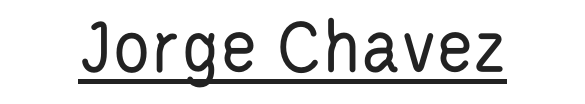
Q: Is the text bold? A: No.
Q: Is the text italic (slanted)? A: No, it is upright.
Q: Is the typeface a serif or a sans-serif typeface? A: Sans-serif.
Q: Is the text underlined? A: Yes.
Q: Is the spacing between letters normal or unusually wide? A: Normal.
Q: Width (condensed, normal, or wide)? A: Condensed.
Q: Stroke contrast? A: Low.
Q: x-height? A: Large.
Q: Monospaced? A: No.
